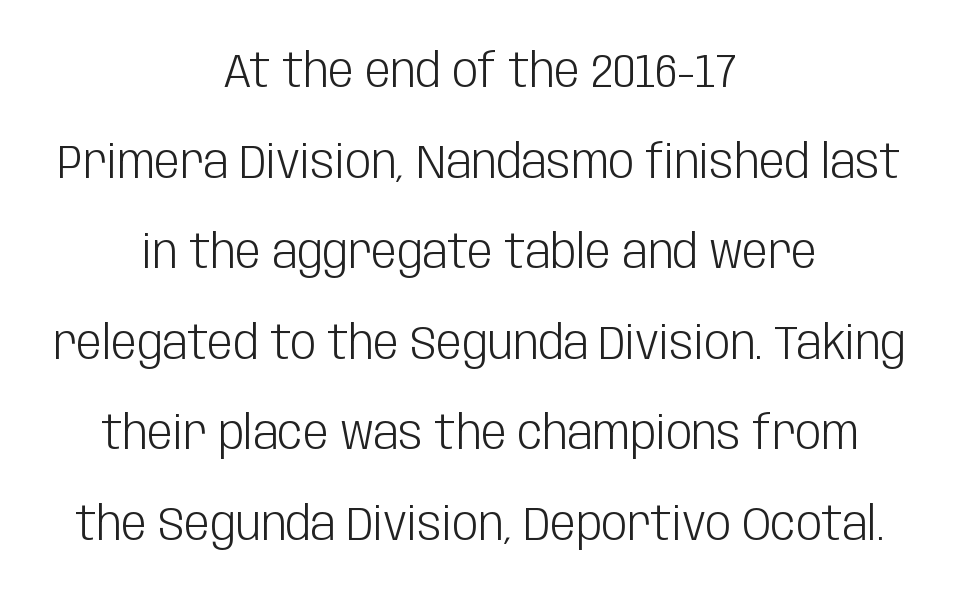
Caption: standard tracking, unaltered. Upright lettering throughout. Looks like regular typesetting: each glyph gets only the width it needs. You could fit nearly another row in the gap between these rows.
